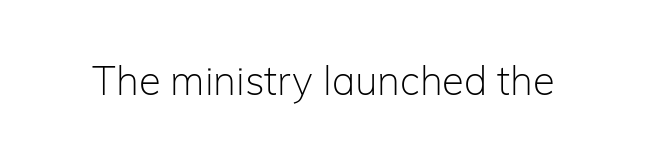
The image shows 40 px light sans-serif type, upright; set normal letter spacing, not underlined; low stroke contrast and a medium x-height.
